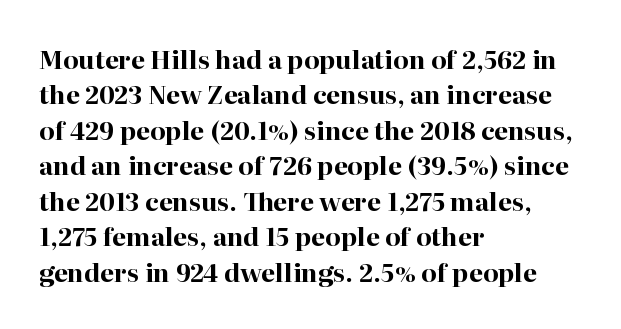
{"italic": "no", "bold": "yes", "underline": "no", "align": "left", "line_spacing": "normal", "line_spacing_ratio": 1.42, "letter_spacing": "normal", "letter_spacing_em": 0.0, "glyph_px": 25}
